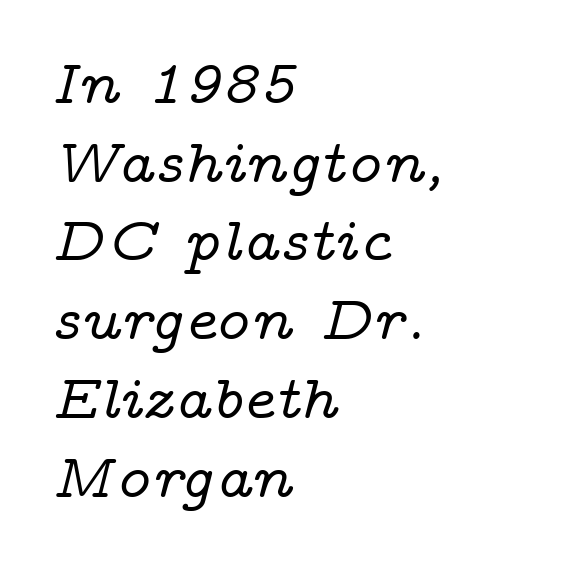
The image shows 62 px wide serif type, italic (leaning right); set left-aligned, normal line spacing (1.27x), normal letter spacing, not underlined; low stroke contrast and a medium x-height.
